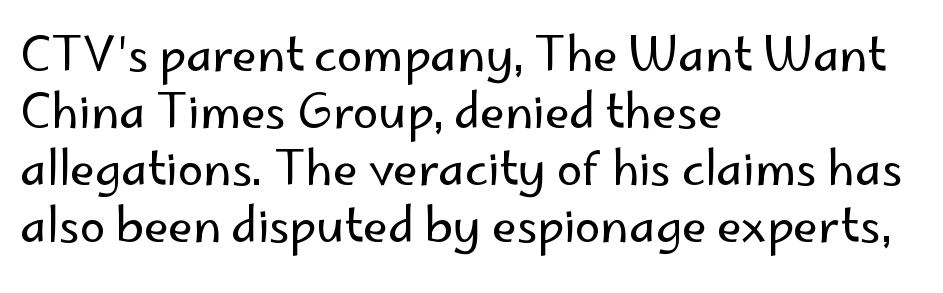
There is no visible air inserted between adjacent glyphs. A student would call this left alignment; a typographer would say flush left, rag right. Notice how the stems are strictly vertical — no italics here. Varying glyph widths throughout — classic text-font behaviour.
